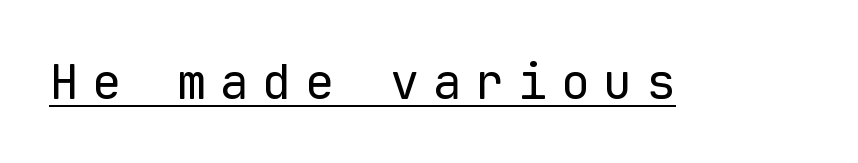
The image shows 49 px regular-weight sans-serif type, upright, monospaced; set unusually wide letter spacing (+0.27 em), underlined; low stroke contrast and a medium x-height.
